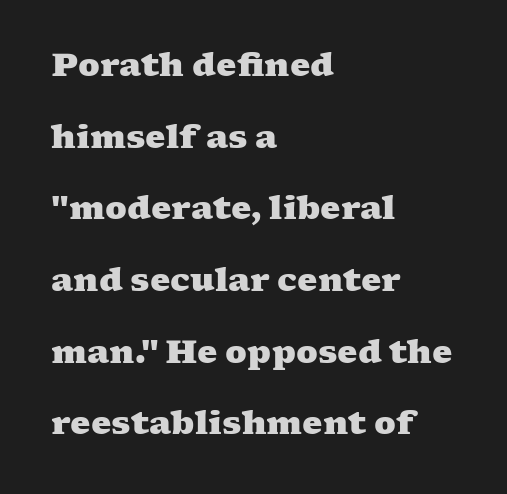
{"serif": "yes", "bold": "yes", "weight": "heavy", "width": "wide", "stroke_contrast": "medium", "x_height": "medium", "monospaced": "no", "underline": "no", "align": "left", "line_spacing": "loose", "line_spacing_ratio": 2.24, "letter_spacing": "normal", "letter_spacing_em": 0.0, "glyph_px": 32}
